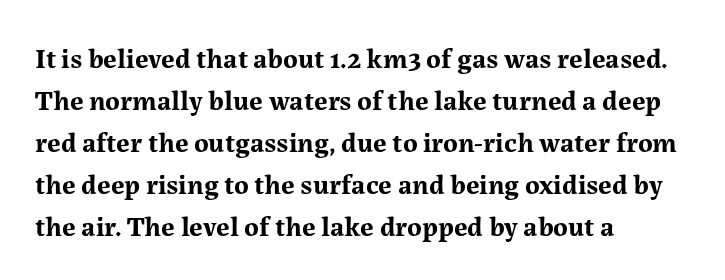
{"serif": "yes", "italic": "no", "bold": "yes", "weight": "bold", "width": "normal", "stroke_contrast": "medium", "x_height": "medium", "monospaced": "no", "underline": "no", "align": "left", "line_spacing": "normal", "line_spacing_ratio": 1.5, "letter_spacing": "normal", "letter_spacing_em": 0.0, "glyph_px": 28}
